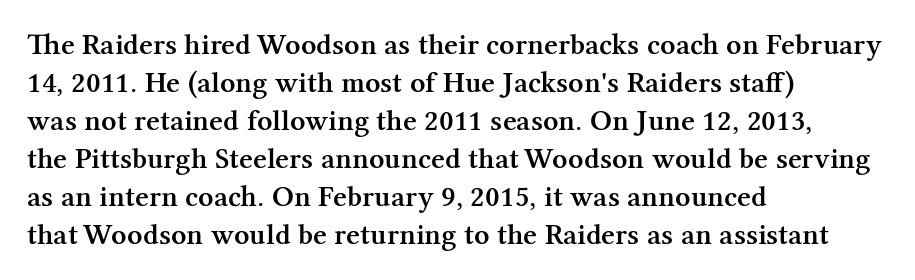
The image shows 30 px semibold serif type, upright; set left-aligned, normal line spacing (1.27x), normal letter spacing, not underlined; medium stroke contrast and a medium x-height.
